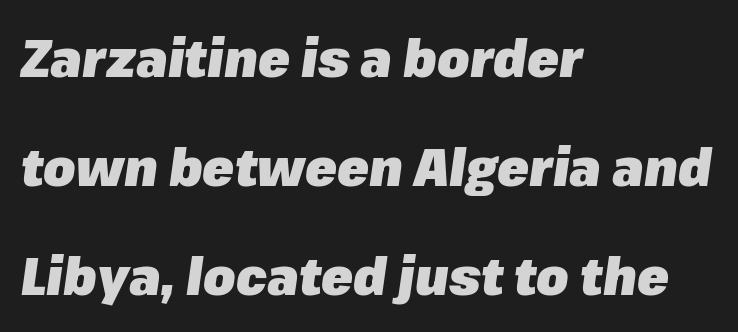
Q: Is the text bold? A: Yes.
Q: Is the text italic (slanted)? A: Yes, it leans right by about 8 degrees.
Q: Is the text underlined? A: No.
Q: How is the paragraph aligned? A: Left-aligned.
Q: Is the spacing between letters normal or unusually wide? A: Normal.
Q: Is the spacing between lines tight, normal or loose? A: Loose.
Q: Width (condensed, normal, or wide)? A: Normal.
Q: Stroke contrast? A: Low.
Q: x-height? A: Medium.
Q: Monospaced? A: No.
